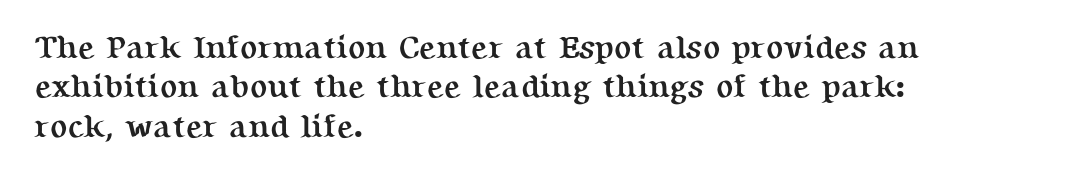
The gap between lines stays unmarked. This rendering uses left alignment, leaving the right contour irregular. Check where the strokes stop: tiny serifs finish them off. Pretty heavy lettering here — definitely bold. The rendering keeps characters at their native spacing.
